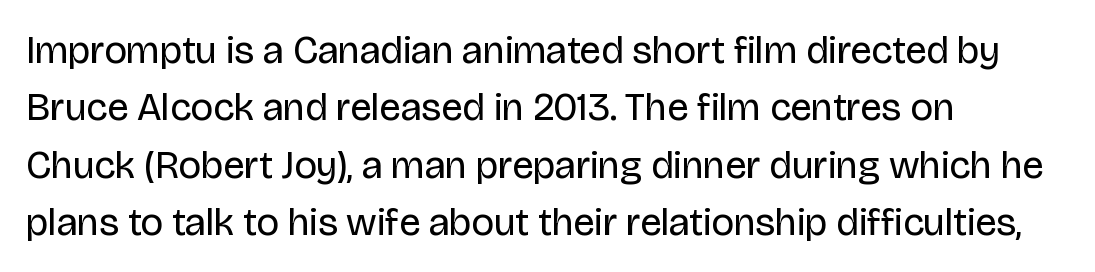
{"serif": "no", "italic": "no", "bold": "no", "weight": "regular", "width": "normal", "stroke_contrast": "low", "x_height": "large", "monospaced": "no", "underline": "no", "align": "left", "line_spacing": "normal", "line_spacing_ratio": 1.47, "letter_spacing": "normal", "letter_spacing_em": 0.0, "glyph_px": 39}
